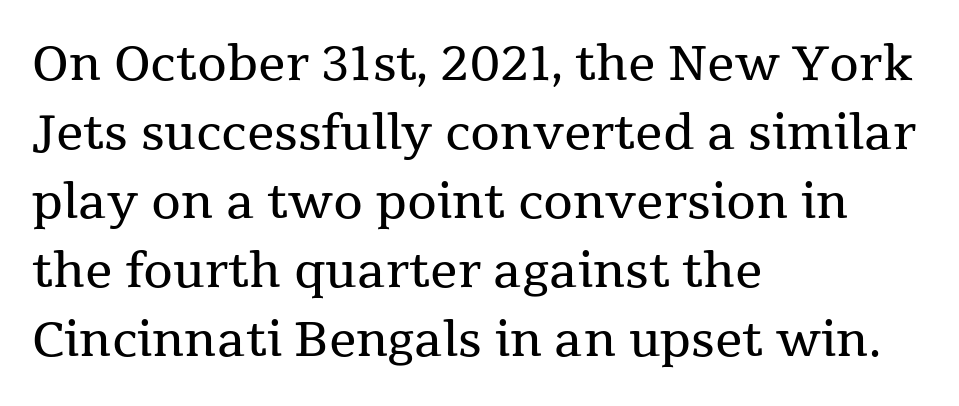
{"serif": "yes", "italic": "no", "bold": "no", "weight": "regular", "width": "normal", "stroke_contrast": "medium", "x_height": "medium", "monospaced": "no", "underline": "no", "align": "left", "line_spacing": "normal", "line_spacing_ratio": 1.44, "letter_spacing": "normal", "letter_spacing_em": 0.0, "glyph_px": 48}
